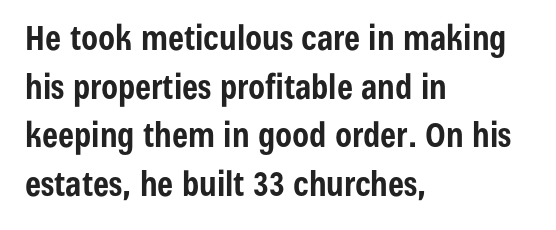
{"serif": "no", "italic": "no", "bold": "yes", "weight": "bold", "width": "condensed", "stroke_contrast": "low", "x_height": "medium", "monospaced": "no", "underline": "no", "align": "left", "line_spacing": "normal", "line_spacing_ratio": 1.43, "letter_spacing": "normal", "letter_spacing_em": 0.0, "glyph_px": 34}
